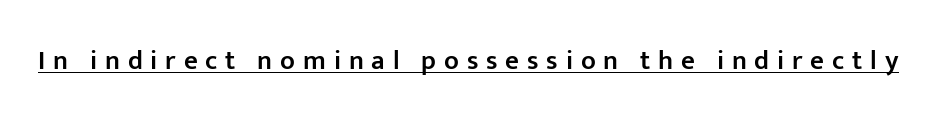
The image shows 27 px text type, upright; set unusually wide letter spacing (+0.29 em), underlined.
